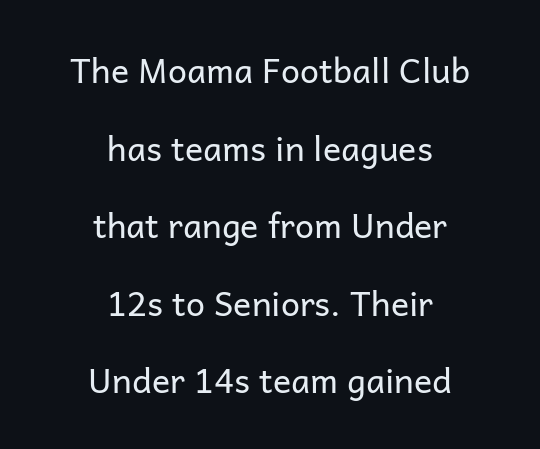
Q: Is the text bold? A: No.
Q: Is the text italic (slanted)? A: No, it is upright.
Q: Is the typeface a serif or a sans-serif typeface? A: Sans-serif.
Q: Is the text underlined? A: No.
Q: How is the paragraph aligned? A: Centered.
Q: Is the spacing between letters normal or unusually wide? A: Normal.
Q: Is the spacing between lines tight, normal or loose? A: Loose.
Q: Width (condensed, normal, or wide)? A: Normal.
Q: Stroke contrast? A: Low.
Q: x-height? A: Medium.
Q: Monospaced? A: No.
